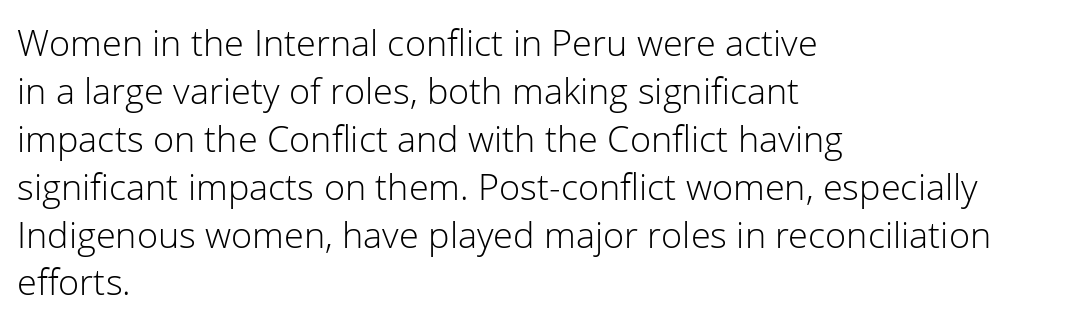
{"serif": "no", "italic": "no", "bold": "no", "weight": "light", "width": "normal", "stroke_contrast": "low", "x_height": "medium", "monospaced": "no", "underline": "no", "align": "left", "line_spacing": "normal", "line_spacing_ratio": 1.33, "letter_spacing": "normal", "letter_spacing_em": 0.0, "glyph_px": 36}
